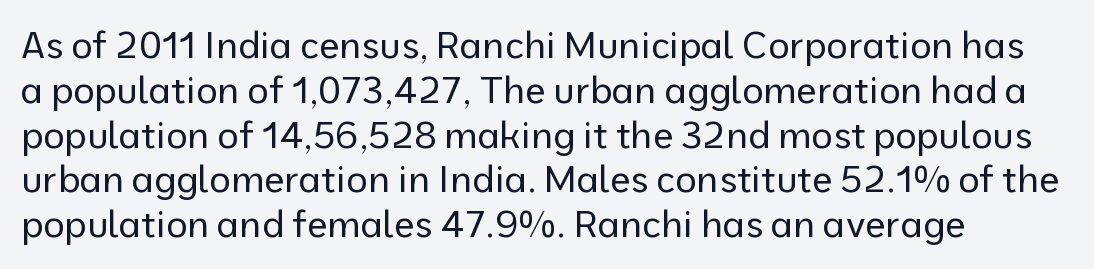
{"serif": "no", "italic": "no", "bold": "no", "weight": "regular", "width": "normal", "stroke_contrast": "low", "x_height": "medium", "monospaced": "no", "underline": "no", "align": "left", "line_spacing_ratio": 1.21, "letter_spacing": "normal", "letter_spacing_em": 0.0, "glyph_px": 37}
